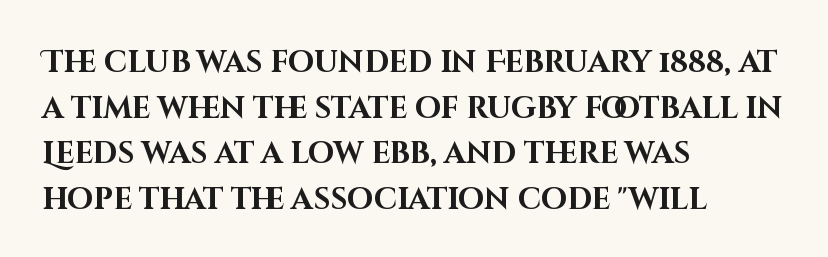
Q: Is the text bold? A: Yes.
Q: Is the text italic (slanted)? A: No, it is upright.
Q: Is the typeface a serif or a sans-serif typeface? A: Sans-serif.
Q: Is the text underlined? A: No.
Q: How is the paragraph aligned? A: Left-aligned.
Q: Is the spacing between letters normal or unusually wide? A: Normal.
Q: Is the spacing between lines tight, normal or loose? A: Normal.
Q: Width (condensed, normal, or wide)? A: Normal.
Q: Stroke contrast? A: High.
Q: x-height? A: Large.
Q: Monospaced? A: No.
